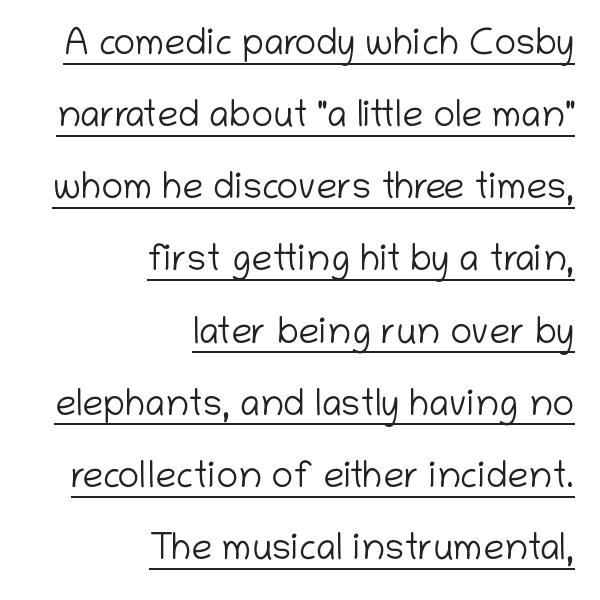
Q: Is the text bold? A: No.
Q: Is the text italic (slanted)? A: No, it is upright.
Q: Is the typeface a serif or a sans-serif typeface? A: Sans-serif.
Q: Is the text underlined? A: Yes.
Q: How is the paragraph aligned? A: Right-aligned.
Q: Is the spacing between letters normal or unusually wide? A: Normal.
Q: Is the spacing between lines tight, normal or loose? A: Loose.
Q: Width (condensed, normal, or wide)? A: Normal.
Q: Stroke contrast? A: Low.
Q: x-height? A: Medium.
Q: Monospaced? A: No.
